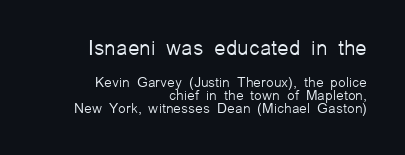
The leading is snug, giving the passage a crowded texture. In terms of posture, this sample is upright. The initial chunk of copy outweighs the following chunk in type size. Notice how the passage keeps a crisp vertical edge on the right only. Has an underline been added? It has not. These lines keep a tight, regular rhythm from letter to letter.
